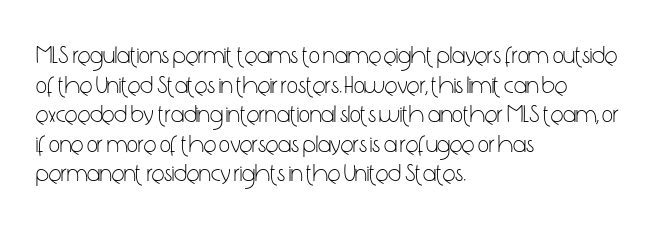
Q: Is the text bold? A: No.
Q: Is the text italic (slanted)? A: No, it is upright.
Q: Is the text underlined? A: No.
Q: How is the paragraph aligned? A: Left-aligned.
Q: Is the spacing between letters normal or unusually wide? A: Normal.
